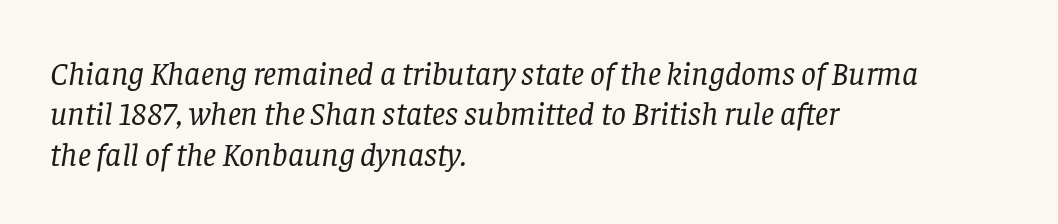
{"serif": "yes", "italic": "yes", "lean": "right", "slant_degrees": 8, "bold": "no", "weight": "regular", "width": "normal", "stroke_contrast": "low", "x_height": "large", "monospaced": "no", "underline": "no", "align": "left", "line_spacing_ratio": 1.22, "letter_spacing": "normal", "letter_spacing_em": 0.0, "glyph_px": 33}
